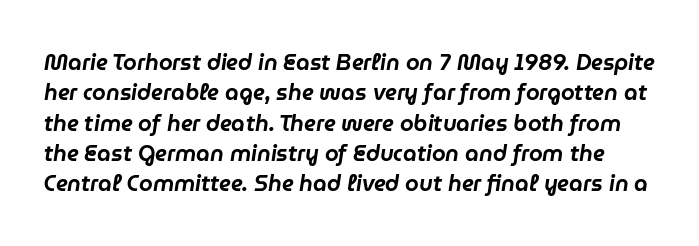
{"italic": "yes", "lean": "right", "slant_degrees": 9, "underline": "no", "line_spacing": "normal", "line_spacing_ratio": 1.38, "letter_spacing": "normal", "letter_spacing_em": 0.0, "glyph_px": 22}
